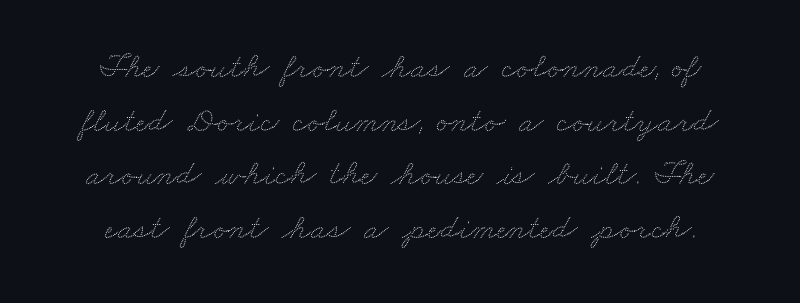
This sample has the flowing, uneven cadence of proportional lettering. Tracking value appears to be zero — textbook default spacing. Check under the words: just untouched page. Vertical spacing — default.
